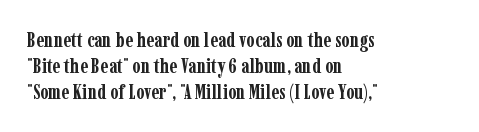
{"italic": "no", "bold": "yes", "underline": "no", "align": "left", "line_spacing_ratio": 1.23, "letter_spacing": "normal", "letter_spacing_em": 0.0, "glyph_px": 21}
